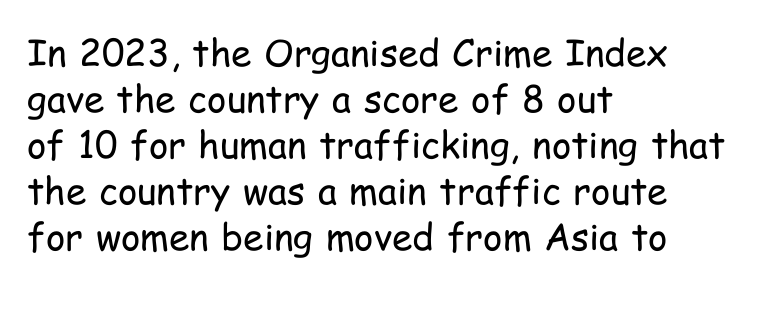
{"serif": "no", "italic": "no", "bold": "no", "weight": "regular", "width": "condensed", "stroke_contrast": "low", "x_height": "medium", "monospaced": "no", "underline": "no", "align": "left", "line_spacing_ratio": 1.24, "letter_spacing": "normal", "letter_spacing_em": 0.0, "glyph_px": 37}
